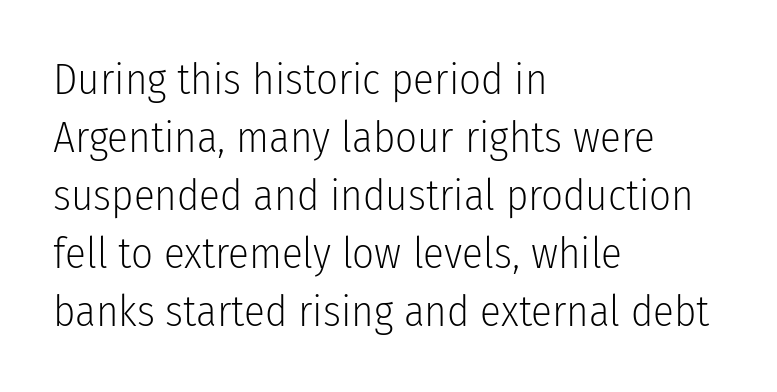
The image shows 43 px light, condensed sans-serif type, upright; set left-aligned, normal line spacing (1.35x), normal letter spacing, not underlined; low stroke contrast and a medium x-height.
